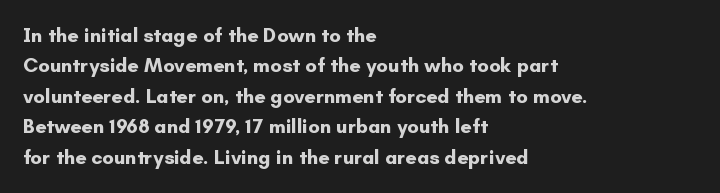
{"italic": "no", "bold": "yes", "underline": "no", "align": "left", "line_spacing": "normal", "line_spacing_ratio": 1.52, "letter_spacing": "normal", "letter_spacing_em": 0.0, "glyph_px": 20}
